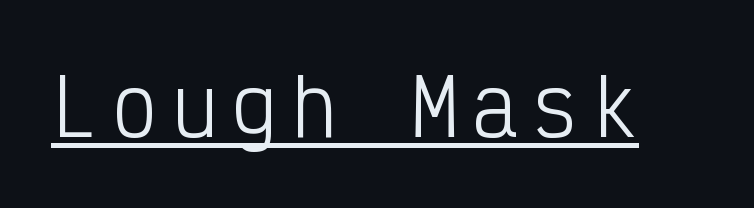
Q: Is the text bold? A: No.
Q: Is the text italic (slanted)? A: No, it is upright.
Q: Is the typeface a serif or a sans-serif typeface? A: Sans-serif.
Q: Is the text underlined? A: Yes.
Q: Width (condensed, normal, or wide)? A: Condensed.
Q: Stroke contrast? A: Low.
Q: x-height? A: Medium.
Q: Monospaced? A: Yes.
